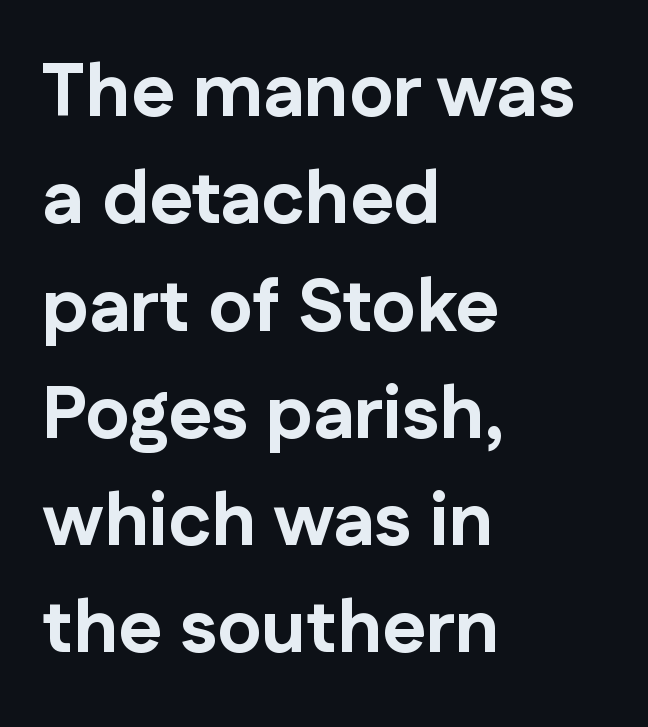
Q: Is the text bold? A: Yes.
Q: Is the text italic (slanted)? A: No, it is upright.
Q: Is the typeface a serif or a sans-serif typeface? A: Sans-serif.
Q: Is the text underlined? A: No.
Q: How is the paragraph aligned? A: Left-aligned.
Q: Is the spacing between letters normal or unusually wide? A: Normal.
Q: Is the spacing between lines tight, normal or loose? A: Normal.
Q: Width (condensed, normal, or wide)? A: Normal.
Q: Stroke contrast? A: Low.
Q: x-height? A: Medium.
Q: Monospaced? A: No.
